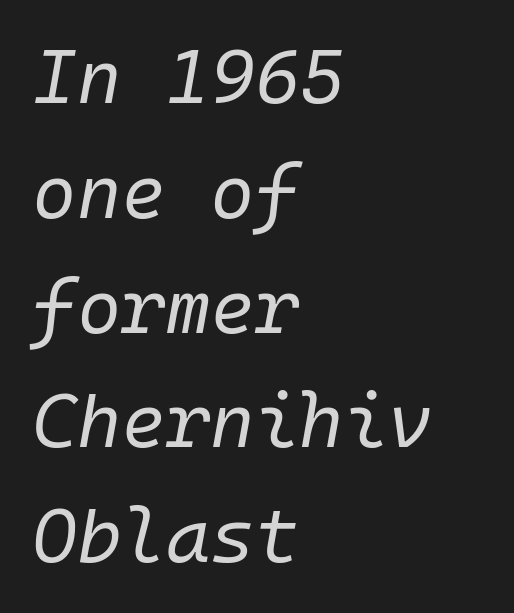
Q: Is the text bold? A: No.
Q: Is the text italic (slanted)? A: Yes, it leans right by about 10 degrees.
Q: Is the text underlined? A: No.
Q: How is the paragraph aligned? A: Left-aligned.
Q: Is the spacing between letters normal or unusually wide? A: Normal.
Q: Is the spacing between lines tight, normal or loose? A: Normal.
Q: Width (condensed, normal, or wide)? A: Normal.
Q: Stroke contrast? A: Low.
Q: x-height? A: Medium.
Q: Monospaced? A: Yes.
